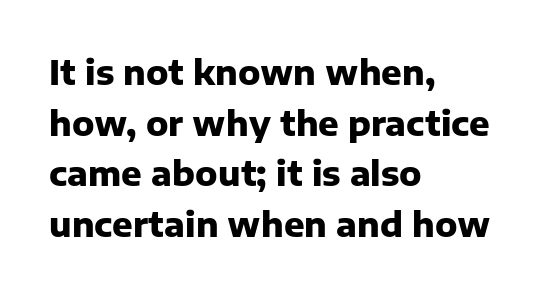
Q: Is the text bold? A: Yes.
Q: Is the text italic (slanted)? A: No, it is upright.
Q: Is the typeface a serif or a sans-serif typeface? A: Sans-serif.
Q: Is the text underlined? A: No.
Q: How is the paragraph aligned? A: Left-aligned.
Q: Is the spacing between letters normal or unusually wide? A: Normal.
Q: Is the spacing between lines tight, normal or loose? A: Normal.
Q: Width (condensed, normal, or wide)? A: Normal.
Q: Stroke contrast? A: Low.
Q: x-height? A: Medium.
Q: Monospaced? A: No.
